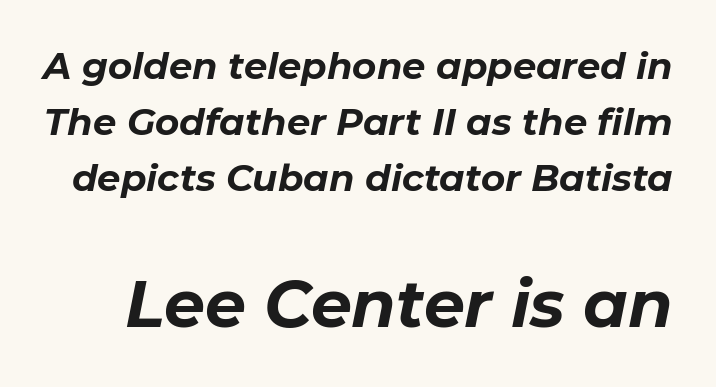
Q: Is the text bold? A: Yes.
Q: Is the text italic (slanted)? A: Yes, it leans right by about 11 degrees.
Q: Is the text underlined? A: No.
Q: Is the spacing between letters normal or unusually wide? A: Normal.
Q: Is the spacing between lines tight, normal or loose? A: Normal.
Q: Which block of text is set in a larger size, the first (top) or the second (bottom)? A: The second (bottom) one.
Q: Width (condensed, normal, or wide)? A: Normal.
Q: Stroke contrast? A: Low.
Q: x-height? A: Medium.
Q: Monospaced? A: No.
